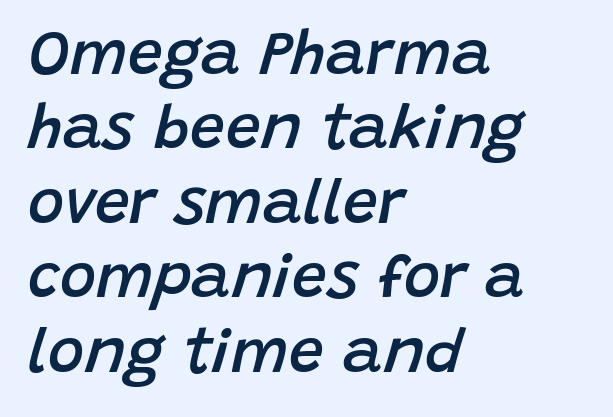
The image shows 62 px semibold type, italic (leaning right); set left-aligned, line spacing 1.2x, normal letter spacing, not underlined; low stroke contrast and a large x-height.
